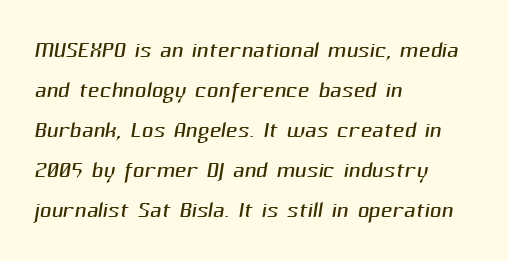
The image shows 32 px light sans-serif type; set left-aligned, normal line spacing (1.25x), normal letter spacing, not underlined; medium stroke contrast and a medium x-height.
